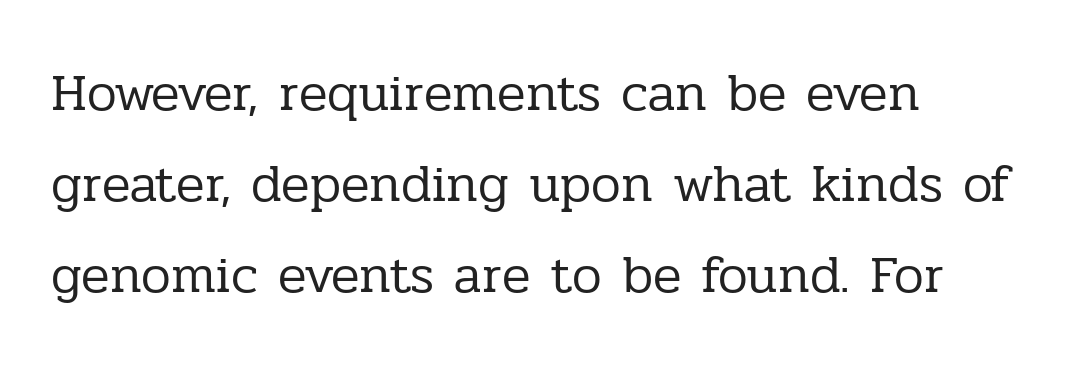
These lines are composed in type with serifs. No heavy texture on the line: the type isn't bold. This sample uses plain, unmodified letter spacing. Typeset ragged right — the left edge is the straight one. Nobody drew a line under any word here. Posture: upright roman.
